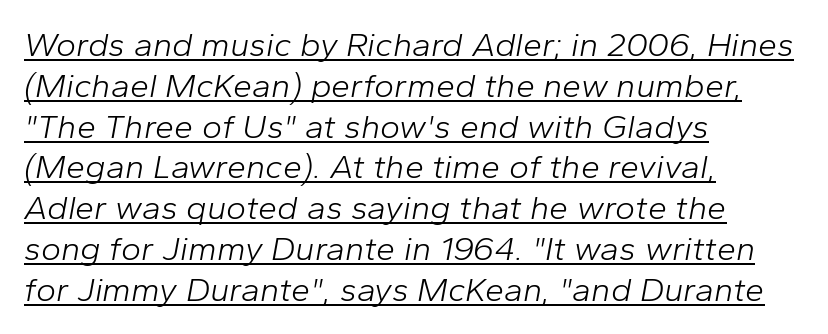
{"italic": "yes", "lean": "right", "slant_degrees": 10, "bold": "no", "weight": "light", "width": "normal", "stroke_contrast": "low", "x_height": "medium", "monospaced": "no", "underline": "yes", "align": "left", "line_spacing_ratio": 1.2, "letter_spacing": "normal", "letter_spacing_em": 0.0, "glyph_px": 34}
